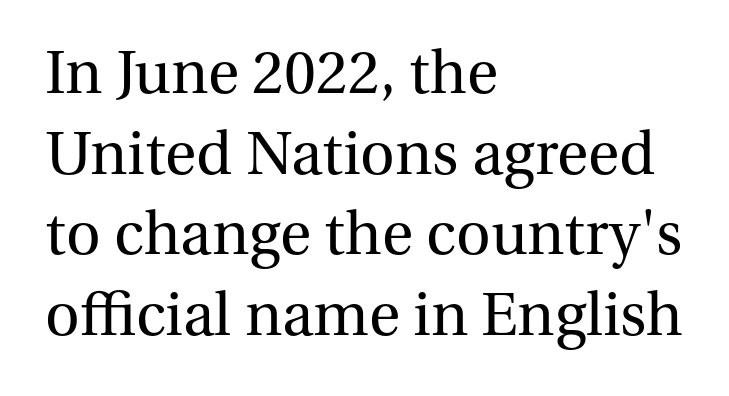
Q: Is the text bold? A: No.
Q: Is the text italic (slanted)? A: No, it is upright.
Q: Is the typeface a serif or a sans-serif typeface? A: Serif.
Q: Is the text underlined? A: No.
Q: How is the paragraph aligned? A: Left-aligned.
Q: Is the spacing between letters normal or unusually wide? A: Normal.
Q: Is the spacing between lines tight, normal or loose? A: Normal.
Q: Width (condensed, normal, or wide)? A: Normal.
Q: Stroke contrast? A: Medium.
Q: x-height? A: Medium.
Q: Monospaced? A: No.
